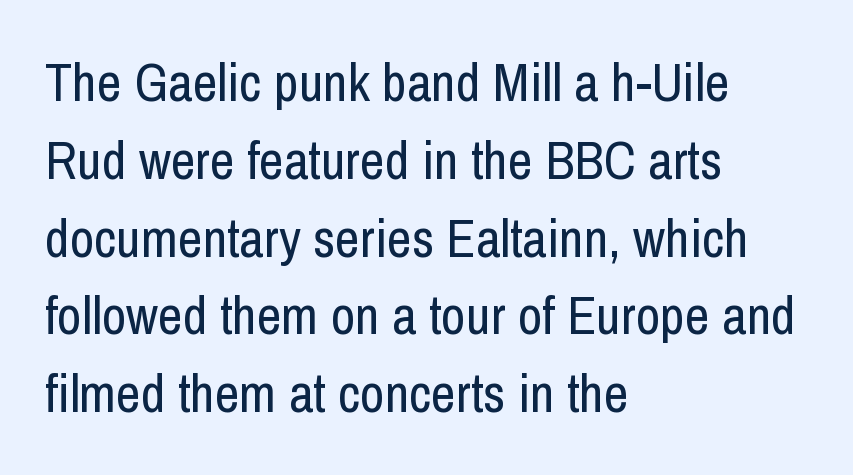
{"serif": "no", "italic": "no", "bold": "no", "weight": "regular", "width": "condensed", "stroke_contrast": "low", "x_height": "medium", "monospaced": "no", "underline": "no", "align": "left", "line_spacing": "normal", "line_spacing_ratio": 1.44, "letter_spacing": "normal", "letter_spacing_em": 0.0, "glyph_px": 54}
